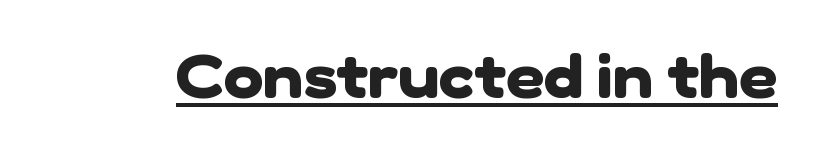
Q: Is the text bold? A: Yes.
Q: Is the typeface a serif or a sans-serif typeface? A: Sans-serif.
Q: Is the text underlined? A: Yes.
Q: Is the spacing between letters normal or unusually wide? A: Normal.
Q: Width (condensed, normal, or wide)? A: Normal.
Q: Stroke contrast? A: Low.
Q: x-height? A: Medium.
Q: Monospaced? A: No.
